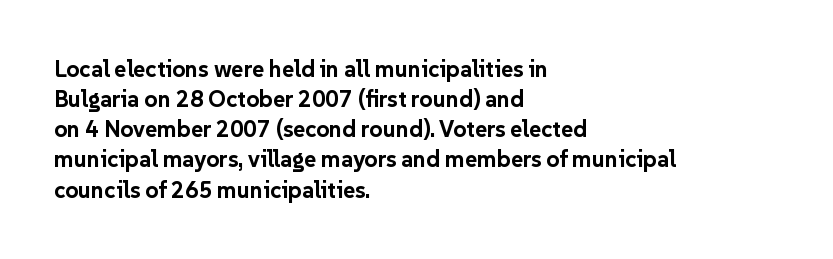
The image shows 23 px bold type, upright; set left-aligned, normal line spacing (1.31x), normal letter spacing, not underlined.
